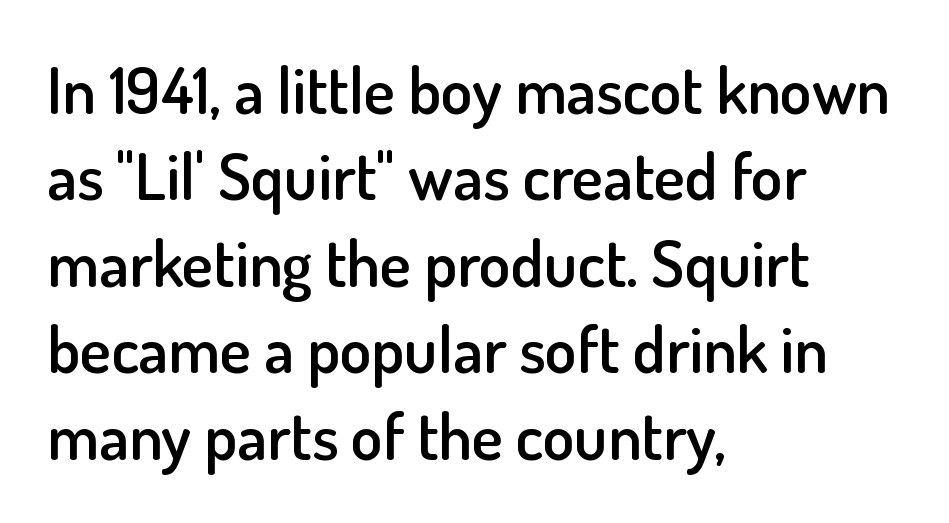
The image shows 65 px semibold sans-serif type, upright; set left-aligned, normal line spacing (1.33x), normal letter spacing, not underlined; low stroke contrast and a small x-height.
